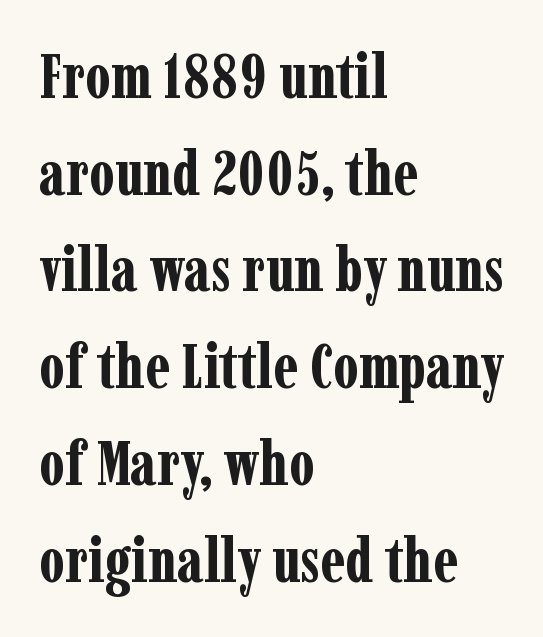
{"serif": "yes", "italic": "no", "bold": "yes", "weight": "bold", "width": "condensed", "stroke_contrast": "low", "x_height": "medium", "monospaced": "no", "underline": "no", "align": "left", "line_spacing": "normal", "line_spacing_ratio": 1.56, "letter_spacing": "normal", "letter_spacing_em": 0.0, "glyph_px": 62}
